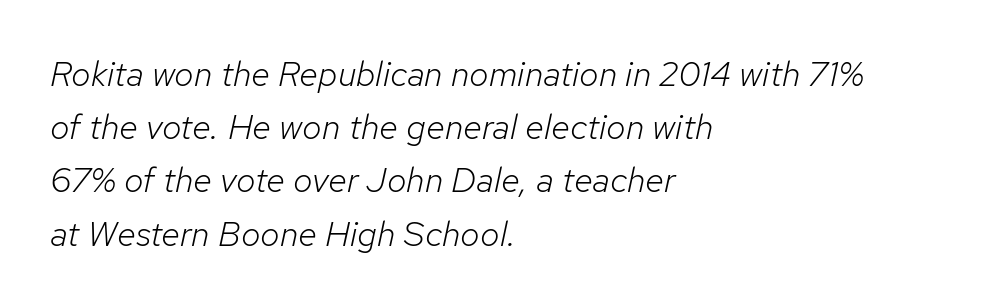
Evenly set lines give the paragraph a standard silhouette. Short and long lines alike share a common starting point at left. Does the lettering tilt? It does — this is italic. Quick note: underline off.
